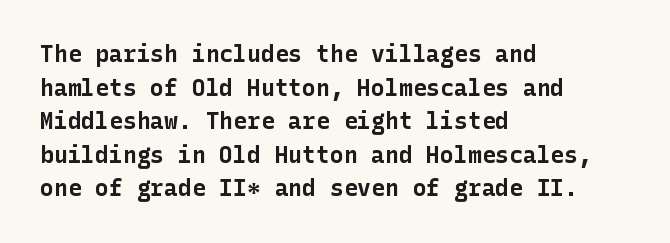
Each line starts at the same left margin while the right side varies. One glance says typical: line gaps are just what's usual. Nope, not italic — everything's standing straight. Plenty of ink on the page — the face is bold.
